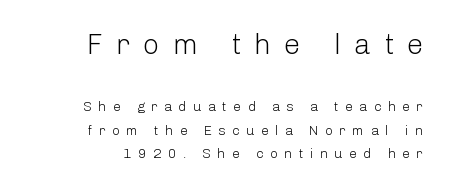
{"serif": "no", "italic": "no", "bold": "no", "weight": "light", "width": "normal", "stroke_contrast": "low", "x_height": "medium", "monospaced": "no", "underline": "no", "align": "right", "line_spacing": "normal", "line_spacing_ratio": 1.66, "letter_spacing": "wide", "letter_spacing_em": 0.45, "larger_block": "first", "size_ratio": 2.07, "glyph_px": 29}
